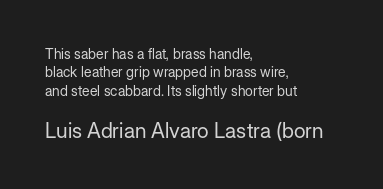
Q: Is the text bold? A: No.
Q: Is the text italic (slanted)? A: No, it is upright.
Q: Is the text underlined? A: No.
Q: How is the paragraph aligned? A: Left-aligned.
Q: Is the spacing between letters normal or unusually wide? A: Normal.
Q: Is the spacing between lines tight, normal or loose? A: Normal.
Q: Which block of text is set in a larger size, the first (top) or the second (bottom)? A: The second (bottom) one.
